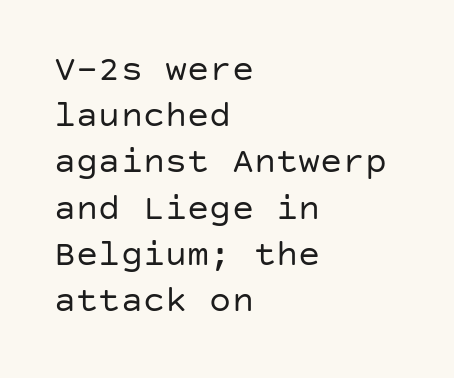
Q: Is the text bold? A: No.
Q: Is the text italic (slanted)? A: No, it is upright.
Q: Is the typeface a serif or a sans-serif typeface? A: Sans-serif.
Q: Is the text underlined? A: No.
Q: How is the paragraph aligned? A: Left-aligned.
Q: Is the spacing between letters normal or unusually wide? A: Normal.
Q: Is the spacing between lines tight, normal or loose? A: Normal.
Q: Width (condensed, normal, or wide)? A: Normal.
Q: Stroke contrast? A: Low.
Q: x-height? A: Large.
